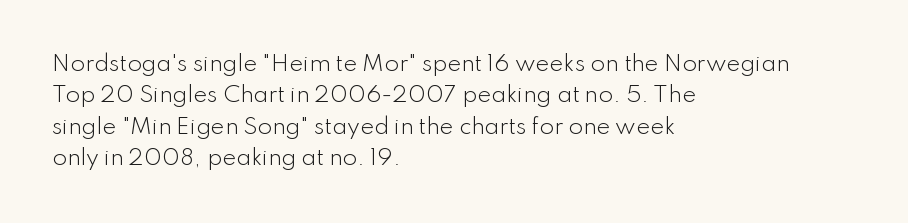
Ordinary non-slanted type is in use. Honestly, the row spacing looks completely unremarkable. These lines keep a tight, regular rhythm from letter to letter. These lines stack with their left ends in a neat column.
